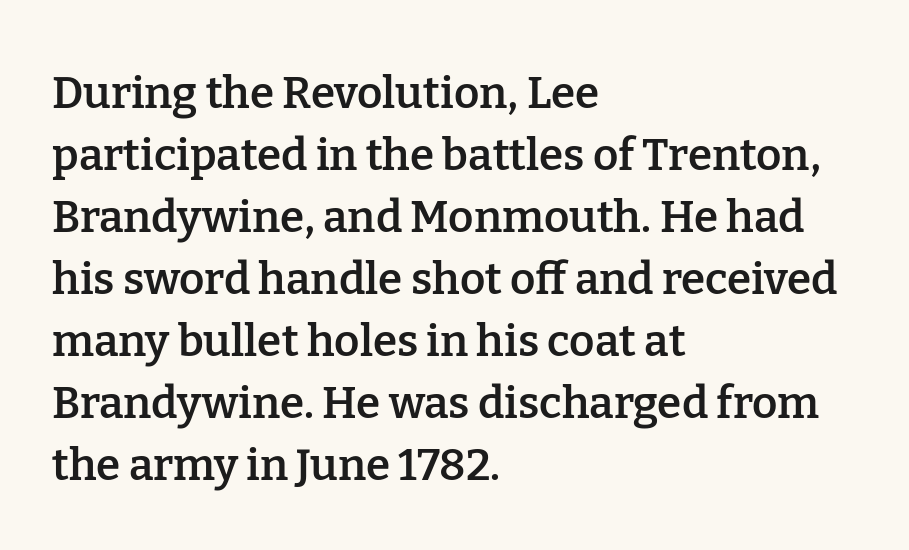
{"serif": "yes", "italic": "no", "bold": "semi", "weight": "semibold", "width": "normal", "stroke_contrast": "low", "x_height": "medium", "monospaced": "no", "underline": "no", "align": "left", "line_spacing": "normal", "line_spacing_ratio": 1.41, "letter_spacing": "normal", "letter_spacing_em": 0.0, "glyph_px": 44}
